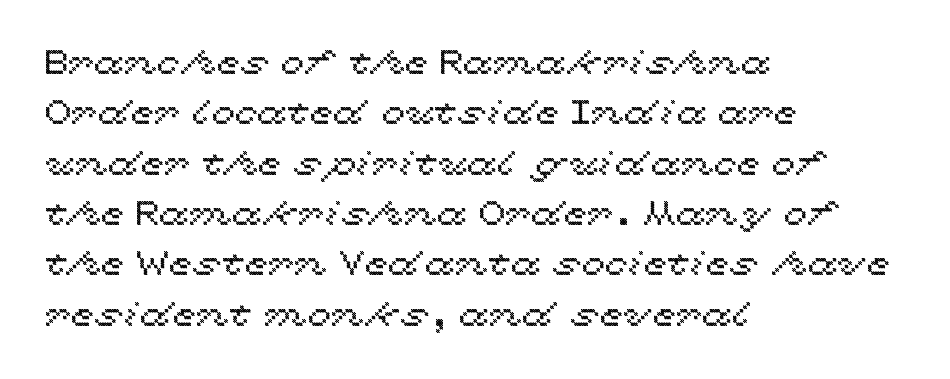
A student would call this left alignment; a typographer would say flush left, rag right. Is there much room between lines? A standard amount, neither cramped nor airy. Check the space under the baseline: it is left empty. Note the varied advance widths — an 'i' is clearly narrower than an 'm'.
